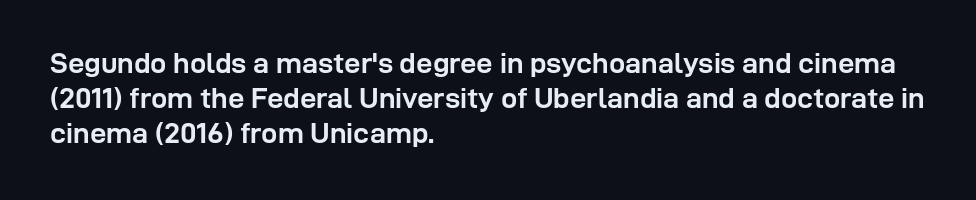
Which margin do the lines hug? The left one — the right edge is uneven. In terms of posture, this sample is upright. The typeface chosen for these lines omits serifs. The baseline area is clear. No extra tracking has been applied to these lines.
